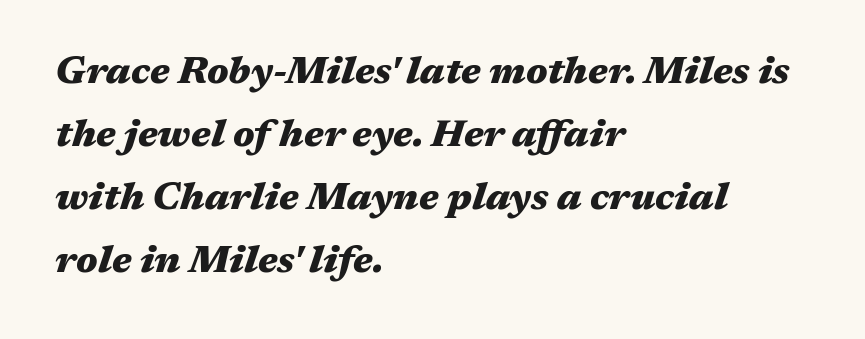
Q: Is the text bold? A: Yes.
Q: Is the text italic (slanted)? A: Yes, it leans right by about 17 degrees.
Q: Is the text underlined? A: No.
Q: How is the paragraph aligned? A: Left-aligned.
Q: Is the spacing between letters normal or unusually wide? A: Normal.
Q: Is the spacing between lines tight, normal or loose? A: Normal.
Q: Width (condensed, normal, or wide)? A: Wide.
Q: Stroke contrast? A: Medium.
Q: x-height? A: Medium.
Q: Monospaced? A: No.
